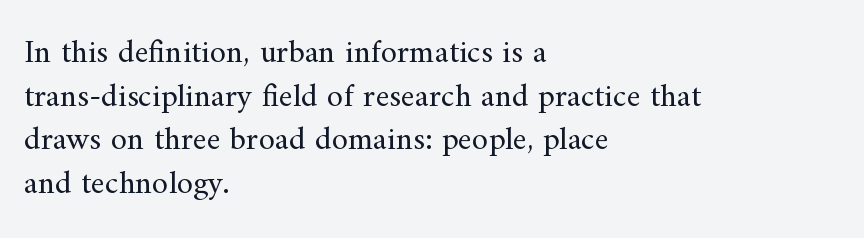
{"serif": "yes", "italic": "no", "bold": "no", "weight": "regular", "width": "normal", "stroke_contrast": "medium", "x_height": "small", "monospaced": "no", "underline": "no", "align": "left", "line_spacing": "normal", "line_spacing_ratio": 1.32, "letter_spacing": "normal", "letter_spacing_em": 0.0, "glyph_px": 33}
